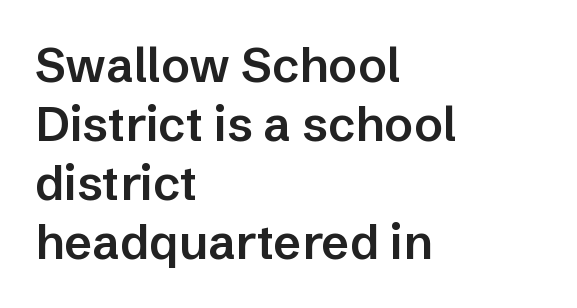
The image shows 48 px semibold sans-serif type, upright; set left-aligned, line spacing 1.23x, normal letter spacing, not underlined; low stroke contrast and a medium x-height.
